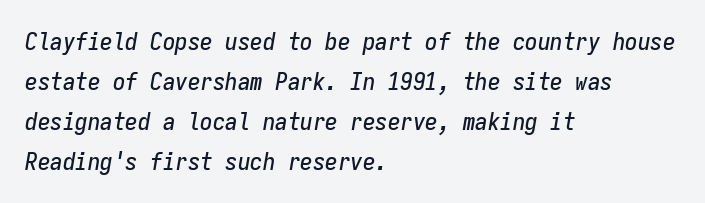
This rendering uses left alignment, leaving the right contour irregular. Interline gaps are of average width in this sample. These lines were composed using italics. This rendering features lettering with no underline. Observe the ordinary spacing: letters are neighbours, not strangers.
